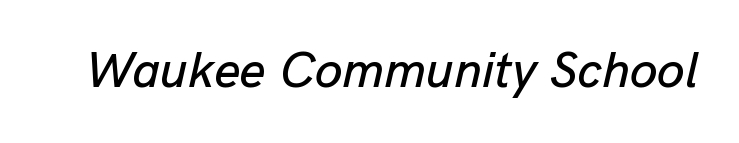
The image shows 50 px text type, italic (leaning right); set normal letter spacing, not underlined; low stroke contrast and a medium x-height.
